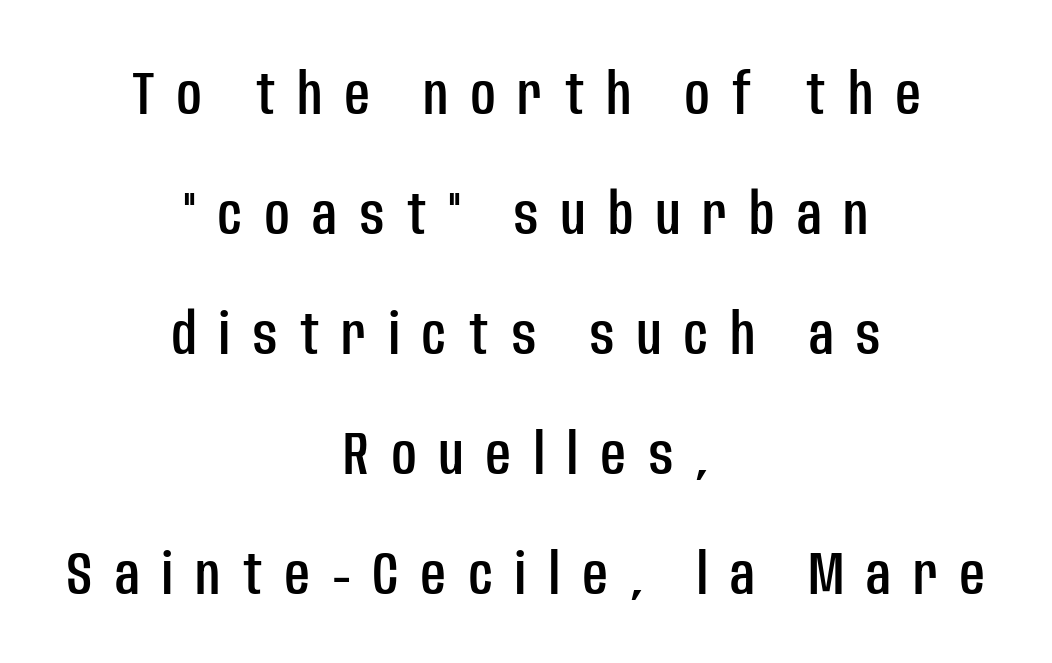
Does the type have serifs? No, each stem ends abruptly. The rendering uses a large line-height, opening up the rows. The face used here is rendered with a markedly widened letterfit. Varying glyph widths throughout — classic text-font behaviour. When letters stand straight like this, we call the style roman or upright.
